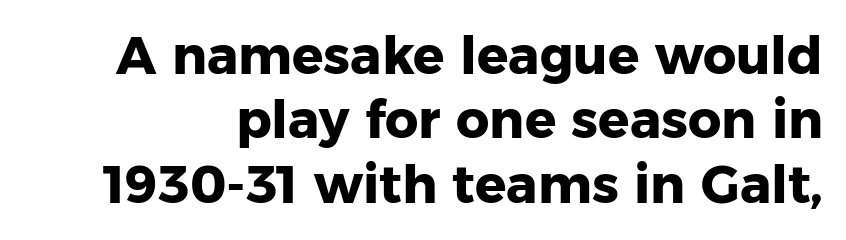
{"serif": "no", "italic": "no", "bold": "yes", "weight": "heavy", "width": "normal", "stroke_contrast": "low", "x_height": "medium", "monospaced": "no", "underline": "no", "line_spacing_ratio": 1.24, "letter_spacing": "normal", "letter_spacing_em": 0.0, "glyph_px": 52}
